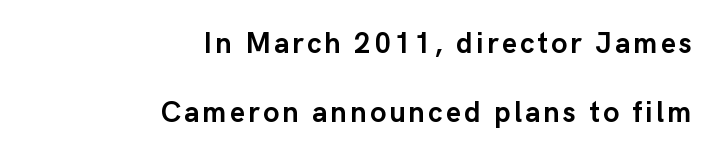
The image shows 29 px semibold sans-serif type, upright; set right-aligned, loose line spacing (2.37x), not underlined; low stroke contrast and a medium x-height.
